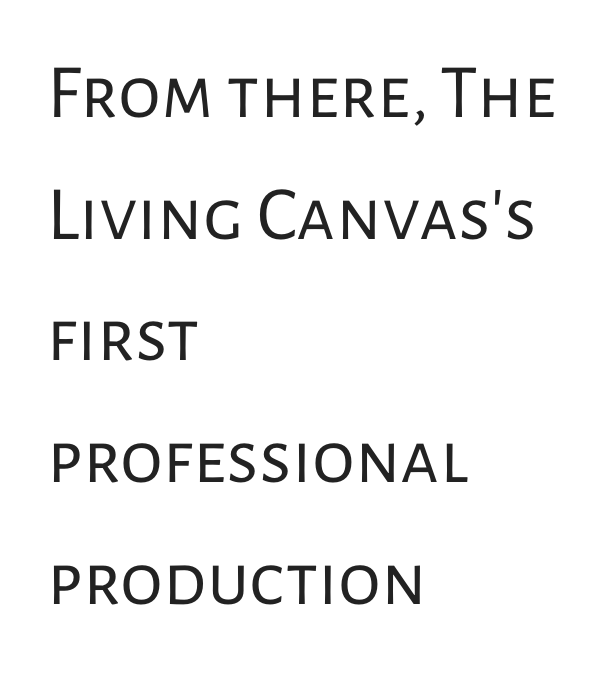
Q: Is the text bold? A: No.
Q: Is the text italic (slanted)? A: No, it is upright.
Q: Is the typeface a serif or a sans-serif typeface? A: Sans-serif.
Q: Is the text underlined? A: No.
Q: How is the paragraph aligned? A: Left-aligned.
Q: Is the spacing between letters normal or unusually wide? A: Normal.
Q: Is the spacing between lines tight, normal or loose? A: Normal.
Q: Width (condensed, normal, or wide)? A: Normal.
Q: Stroke contrast? A: Low.
Q: x-height? A: Medium.
Q: Monospaced? A: No.
